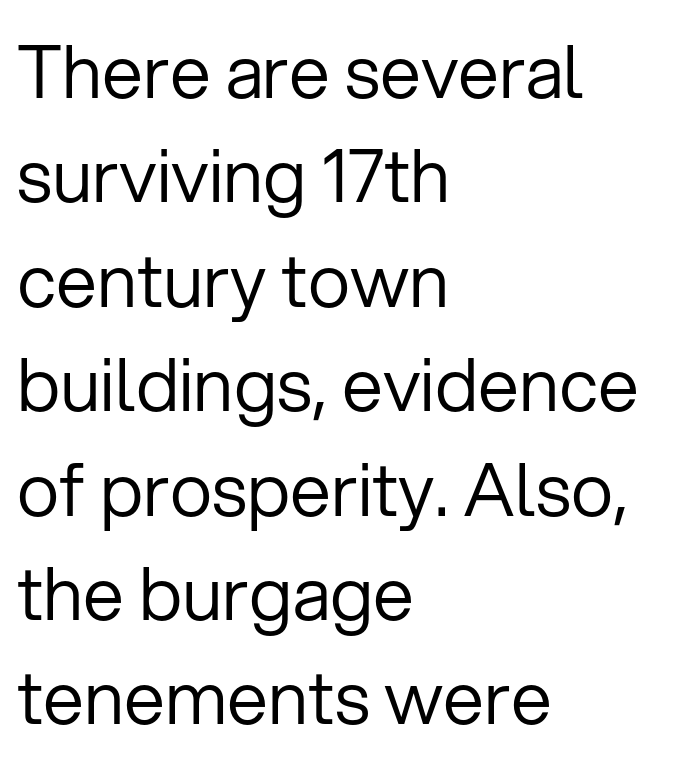
Tracking value appears to be zero — textbook default spacing. The specimen reads as upright at a glance. Character widths vary here, with narrow letters taking less room than wide ones. A sans-serif font was chosen for this passage. The lines are quadded left. Weight: in the light-to-regular range.
